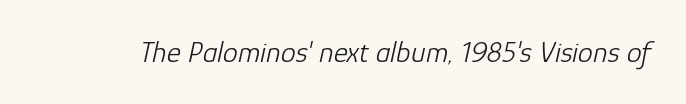
Varying glyph widths throughout — classic text-font behaviour. Summary of weight: not heavy and not bold. Designer's note — italics engaged. Bare-footed words on every line.
